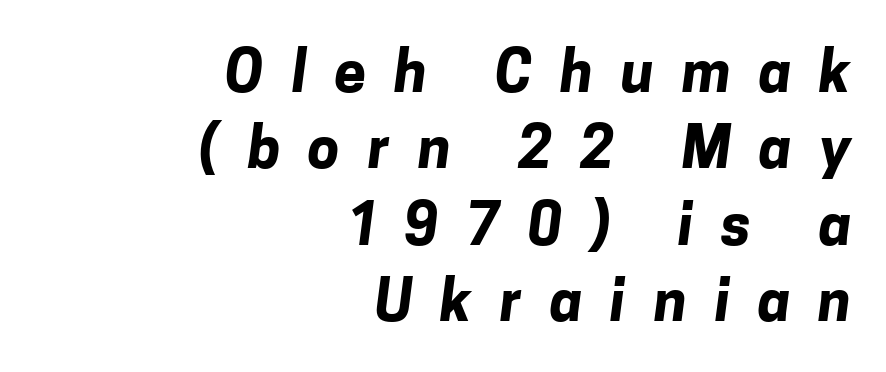
{"serif": "no", "bold": "yes", "weight": "bold", "width": "normal", "stroke_contrast": "low", "x_height": "medium", "monospaced": "no", "underline": "no", "align": "right", "line_spacing": "normal", "line_spacing_ratio": 1.34, "letter_spacing": "wide", "letter_spacing_em": 0.49, "glyph_px": 57}
